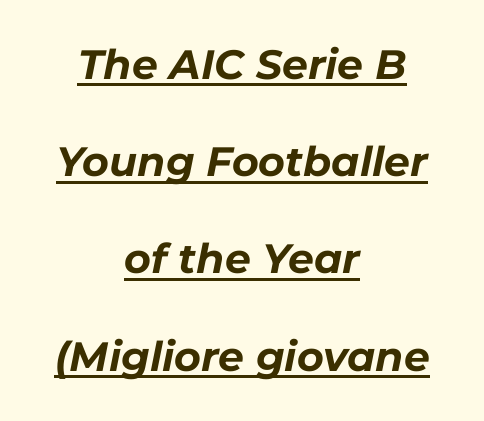
Style check: oblique. Is the type bold? Yes — the strokes are clearly thick and heavy. These lines stack symmetrically, like a column narrowing and widening about its center. Beneath each row of characters lies a ruled line.
